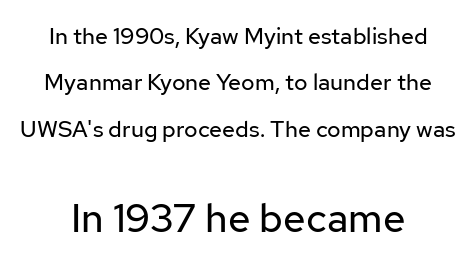
Q: Is the text bold? A: No.
Q: Is the text italic (slanted)? A: No, it is upright.
Q: Is the typeface a serif or a sans-serif typeface? A: Sans-serif.
Q: Is the text underlined? A: No.
Q: How is the paragraph aligned? A: Centered.
Q: Is the spacing between letters normal or unusually wide? A: Normal.
Q: Is the spacing between lines tight, normal or loose? A: Loose.
Q: Which block of text is set in a larger size, the first (top) or the second (bottom)? A: The second (bottom) one.
Q: Width (condensed, normal, or wide)? A: Normal.
Q: Stroke contrast? A: Low.
Q: x-height? A: Medium.
Q: Monospaced? A: No.
